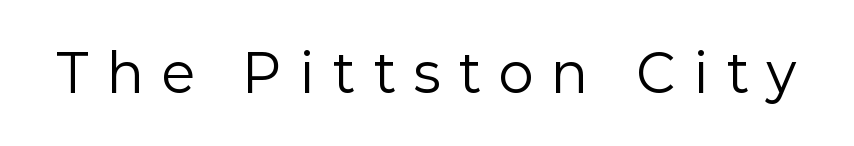
{"serif": "no", "italic": "no", "bold": "no", "weight": "regular", "width": "normal", "stroke_contrast": "low", "x_height": "medium", "monospaced": "no", "underline": "no", "letter_spacing": "wide", "letter_spacing_em": 0.37, "glyph_px": 52}
